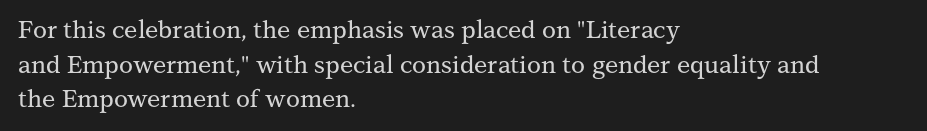
The image shows 24 px text type, upright; set left-aligned, normal line spacing (1.44x), normal letter spacing, not underlined.
